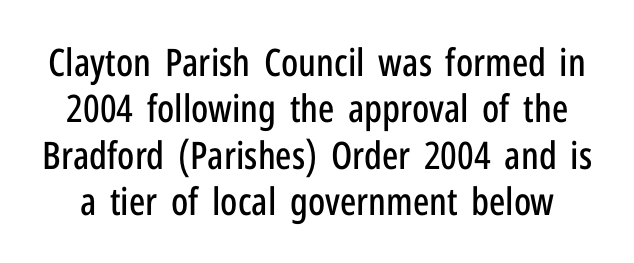
{"serif": "no", "italic": "no", "width": "condensed", "stroke_contrast": "low", "x_height": "medium", "monospaced": "no", "underline": "no", "line_spacing_ratio": 1.22, "letter_spacing": "normal", "letter_spacing_em": 0.0, "glyph_px": 38}
